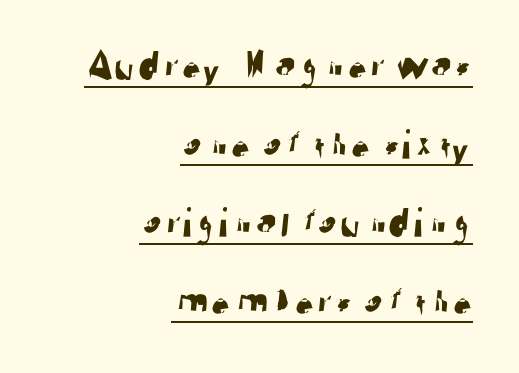
{"serif": "no", "width": "normal", "stroke_contrast": "low", "x_height": "medium", "monospaced": "no", "underline": "yes", "align": "right", "line_spacing_ratio": 1.87, "letter_spacing": "normal", "letter_spacing_em": 0.0, "glyph_px": 42}
